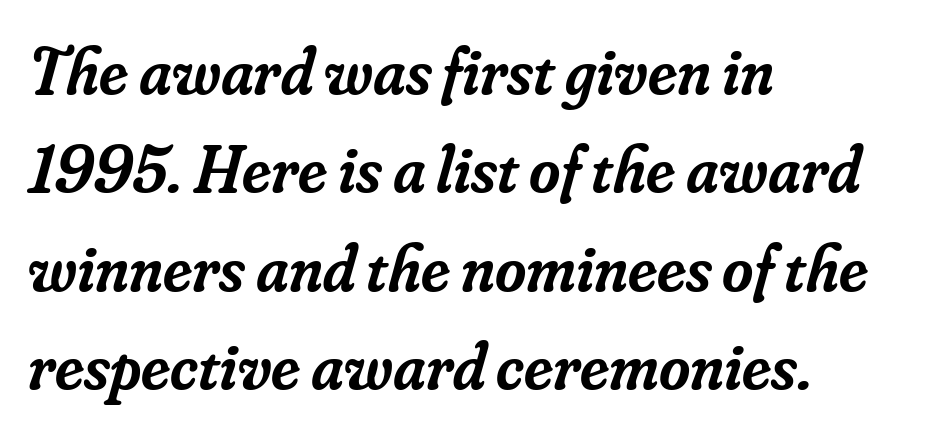
The image shows 67 px semibold serif type, italic (leaning right); set left-aligned, normal line spacing (1.47x), normal letter spacing, not underlined; low stroke contrast and a small x-height.
